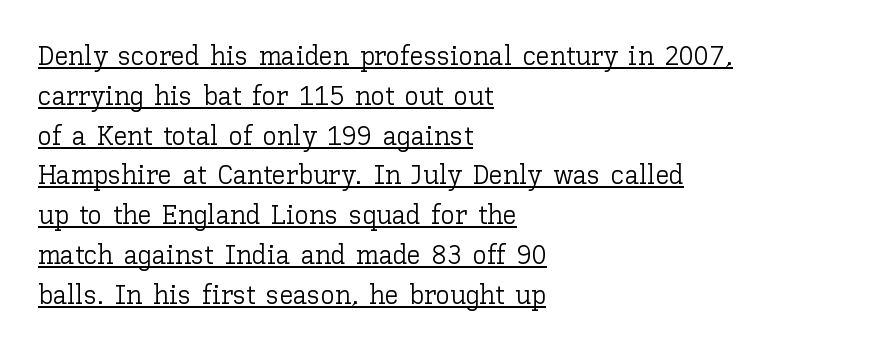
Q: Is the text bold? A: No.
Q: Is the text italic (slanted)? A: No, it is upright.
Q: Is the text underlined? A: Yes.
Q: How is the paragraph aligned? A: Left-aligned.
Q: Is the spacing between letters normal or unusually wide? A: Normal.
Q: Is the spacing between lines tight, normal or loose? A: Normal.
Q: Width (condensed, normal, or wide)? A: Normal.
Q: Stroke contrast? A: Low.
Q: x-height? A: Medium.
Q: Monospaced? A: No.
